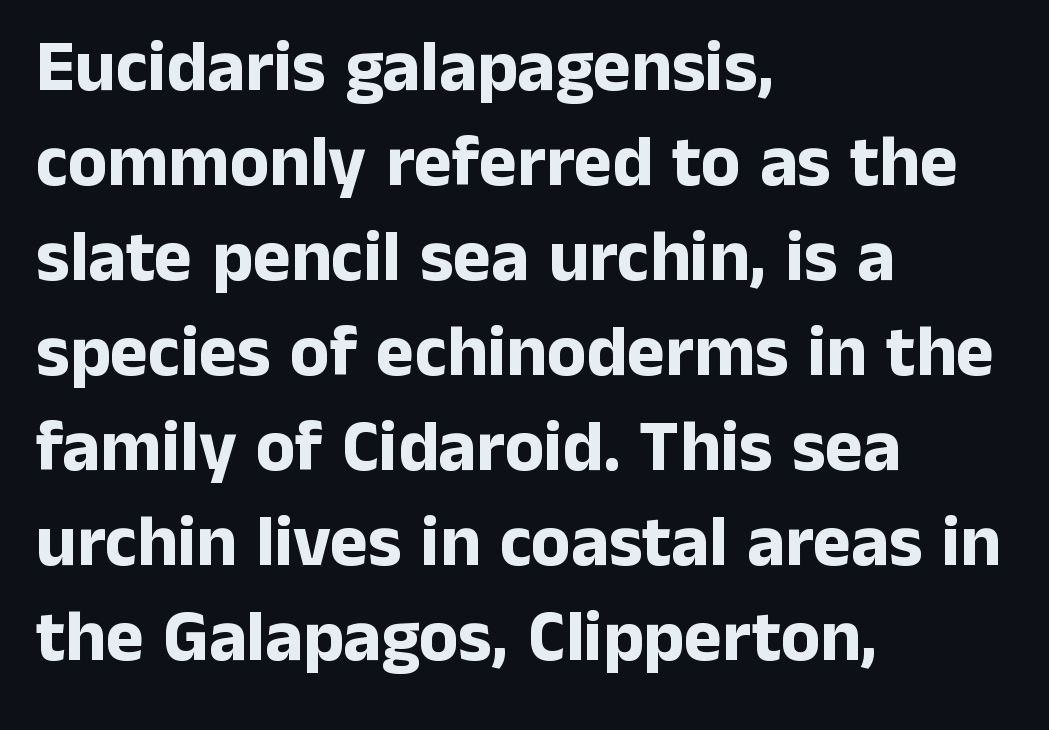
The image shows 72 px bold sans-serif type, upright; set left-aligned, normal line spacing (1.32x), normal letter spacing, not underlined; low stroke contrast and a medium x-height.
